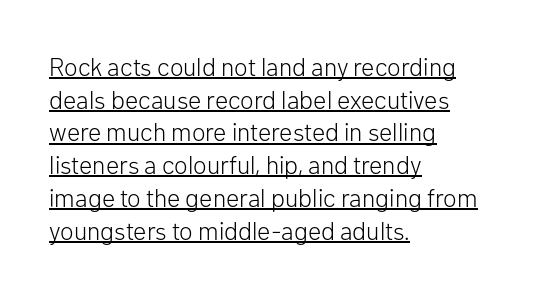
Q: Is the text bold? A: No.
Q: Is the text italic (slanted)? A: No, it is upright.
Q: Is the text underlined? A: Yes.
Q: How is the paragraph aligned? A: Left-aligned.
Q: Is the spacing between letters normal or unusually wide? A: Normal.
Q: Is the spacing between lines tight, normal or loose? A: Normal.
